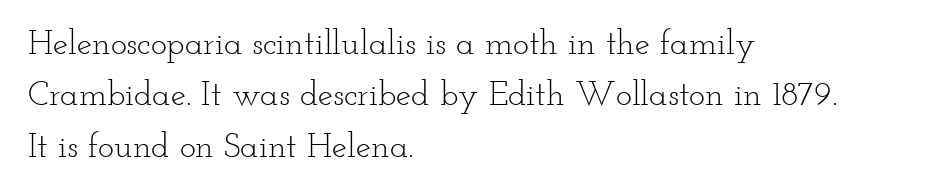
Q: Is the text bold? A: No.
Q: Is the text italic (slanted)? A: No, it is upright.
Q: Is the typeface a serif or a sans-serif typeface? A: Serif.
Q: Is the text underlined? A: No.
Q: How is the paragraph aligned? A: Left-aligned.
Q: Is the spacing between letters normal or unusually wide? A: Normal.
Q: Is the spacing between lines tight, normal or loose? A: Normal.
Q: Width (condensed, normal, or wide)? A: Wide.
Q: Stroke contrast? A: Low.
Q: x-height? A: Small.
Q: Monospaced? A: No.
